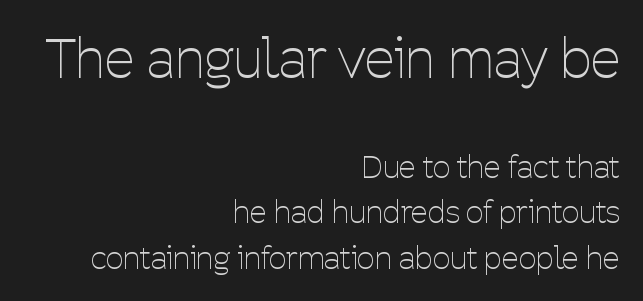
{"serif": "no", "italic": "no", "bold": "no", "weight": "thin", "width": "condensed", "stroke_contrast": "low", "x_height": "medium", "monospaced": "no", "underline": "no", "align": "right", "line_spacing": "normal", "line_spacing_ratio": 1.47, "letter_spacing": "normal", "letter_spacing_em": 0.0, "larger_block": "first", "size_ratio": 1.74, "glyph_px": 54}
